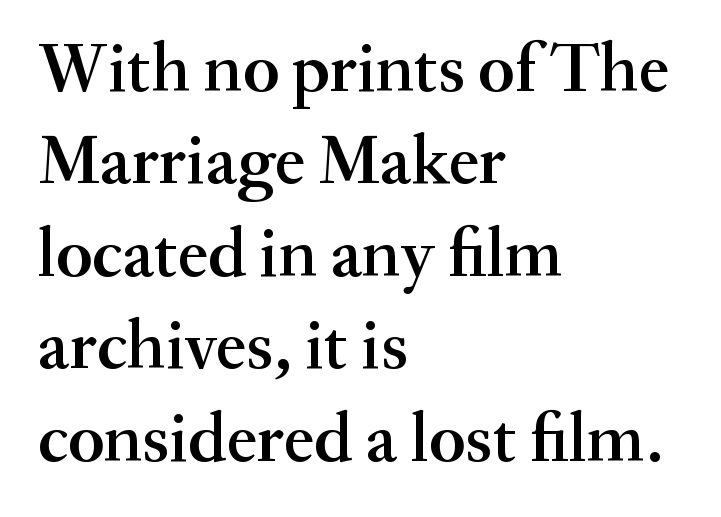
{"serif": "yes", "italic": "no", "bold": "semi", "weight": "semibold", "width": "normal", "stroke_contrast": "medium", "x_height": "small", "monospaced": "no", "underline": "no", "align": "left", "line_spacing": "normal", "line_spacing_ratio": 1.32, "letter_spacing": "normal", "letter_spacing_em": 0.0, "glyph_px": 70}
